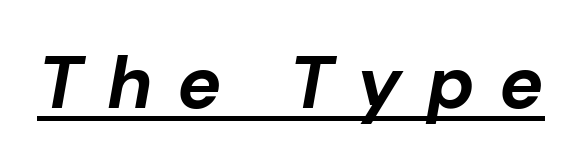
{"italic": "yes", "lean": "right", "slant_degrees": 10, "bold": "yes", "weight": "bold", "width": "normal", "stroke_contrast": "low", "x_height": "medium", "monospaced": "no", "underline": "yes", "letter_spacing": "wide", "letter_spacing_em": 0.33, "glyph_px": 74}
